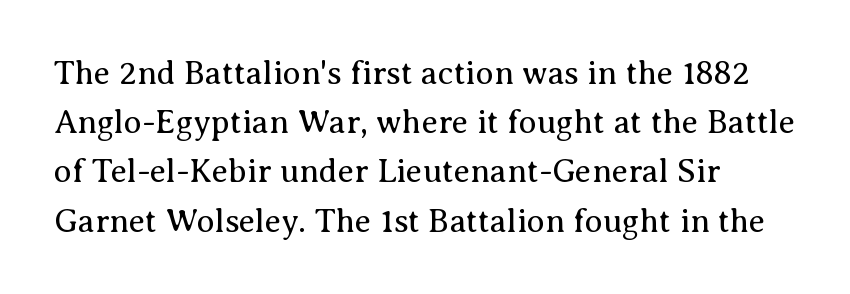
{"serif": "yes", "italic": "no", "bold": "no", "weight": "regular", "width": "normal", "stroke_contrast": "medium", "x_height": "medium", "monospaced": "no", "underline": "no", "align": "left", "line_spacing": "normal", "line_spacing_ratio": 1.49, "letter_spacing": "normal", "letter_spacing_em": 0.0, "glyph_px": 33}
